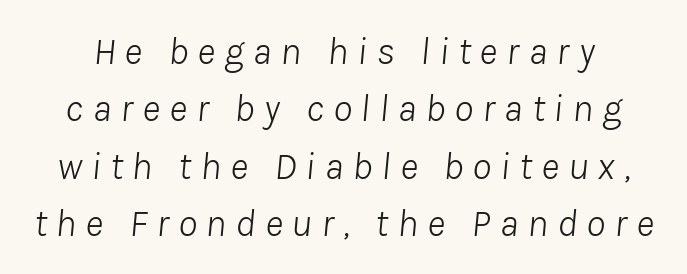
Glyph-to-glyph distance is far greater than everyday printed text. Heft: none added — not bold. Vertical spacing — default. These lines are rendered in a variable-pitch font. This sample uses an oblique cut, with every glyph tilted off the vertical.
